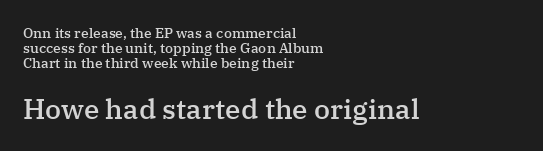
The image shows 28 px semibold serif type, upright; set left-aligned, tight line spacing (1.07x), normal letter spacing, not underlined; the second (bottom) block is 2.0x larger; medium stroke contrast and a medium x-height.
